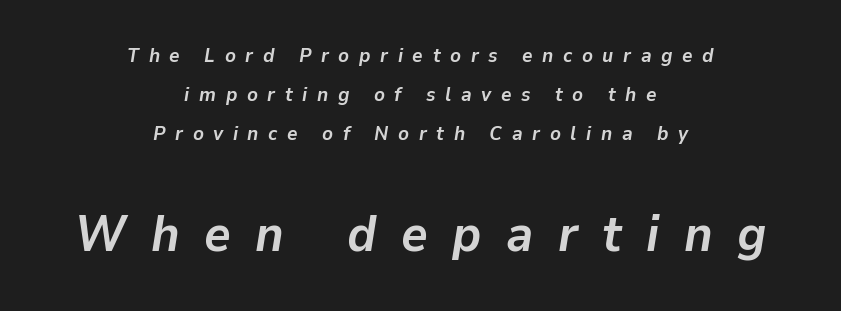
The space beneath each line is pristine and unruled. Caption: upper text group reduced, lower text group enlarged. What's the leading like? Stretched, with rows far apart. These lines have a slow, spaced-out rhythm from letter to letter.
